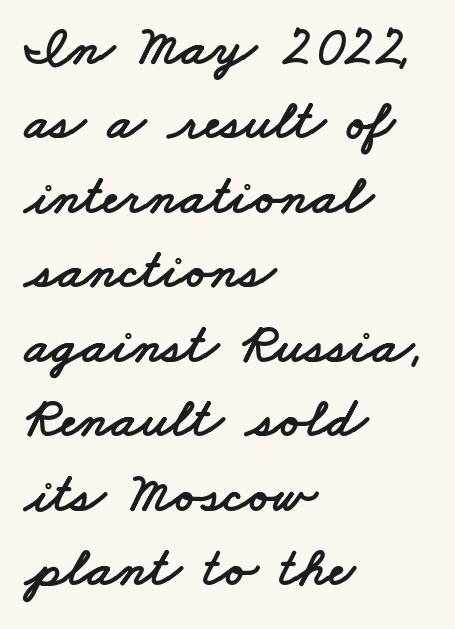
Look at the tracking — it's just the regular setting, nothing added. The space directly below the letters is spotless. A typesetter would call this leading conventional body-copy spacing. The rag falls on the right side of this text block.
